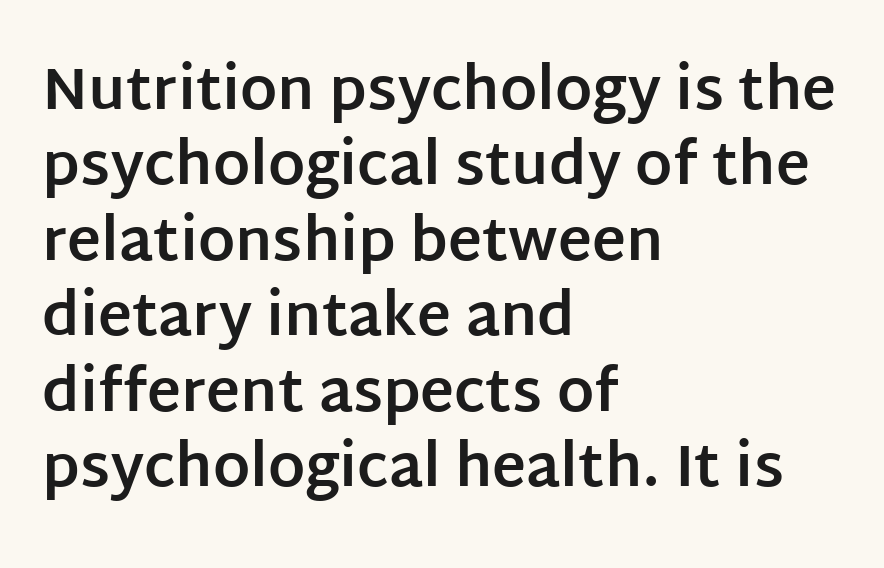
Q: Is the text bold? A: Yes.
Q: Is the text italic (slanted)? A: No, it is upright.
Q: Is the typeface a serif or a sans-serif typeface? A: Sans-serif.
Q: Is the text underlined? A: No.
Q: How is the paragraph aligned? A: Left-aligned.
Q: Is the spacing between letters normal or unusually wide? A: Normal.
Q: Is the spacing between lines tight, normal or loose? A: Normal.
Q: Width (condensed, normal, or wide)? A: Normal.
Q: Stroke contrast? A: Low.
Q: x-height? A: Large.
Q: Monospaced? A: No.
